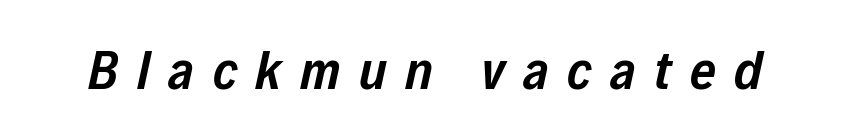
{"italic": "yes", "lean": "right", "slant_degrees": 12, "bold": "semi", "weight": "semibold", "width": "condensed", "stroke_contrast": "low", "x_height": "medium", "monospaced": "no", "underline": "no", "letter_spacing": "wide", "letter_spacing_em": 0.33, "glyph_px": 56}
